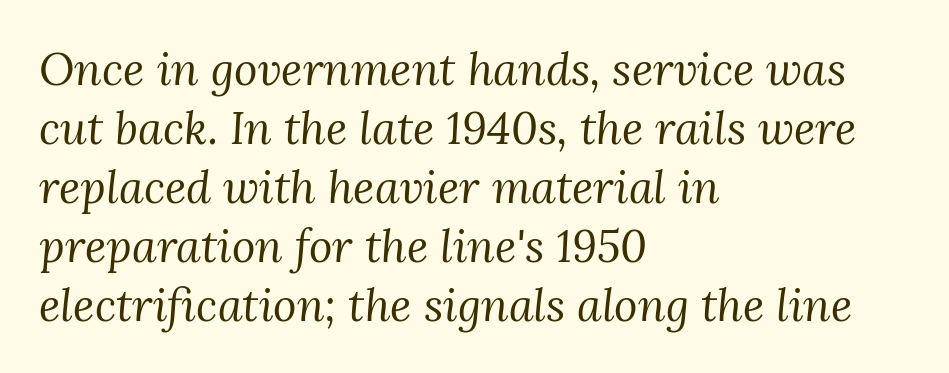
The image shows 45 px regular-weight serif type, italic (leaning right); set left-aligned, normal line spacing (1.31x), normal letter spacing, not underlined; medium stroke contrast and a medium x-height.
